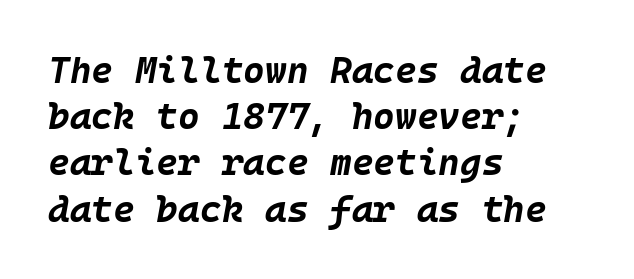
{"italic": "yes", "lean": "right", "slant_degrees": 10, "bold": "yes", "weight": "bold", "width": "normal", "stroke_contrast": "low", "x_height": "large", "underline": "no", "align": "left", "line_spacing": "normal", "line_spacing_ratio": 1.25, "letter_spacing": "normal", "letter_spacing_em": 0.0, "glyph_px": 37}
